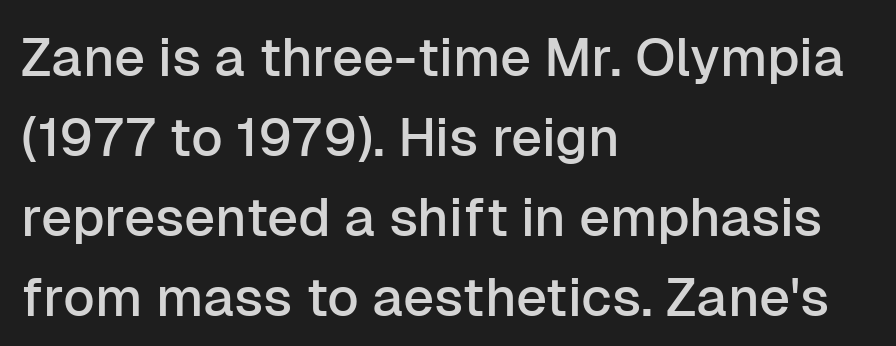
{"serif": "no", "italic": "no", "width": "normal", "stroke_contrast": "low", "x_height": "medium", "monospaced": "no", "underline": "no", "align": "left", "line_spacing": "normal", "line_spacing_ratio": 1.48, "letter_spacing": "normal", "letter_spacing_em": 0.0, "glyph_px": 54}
